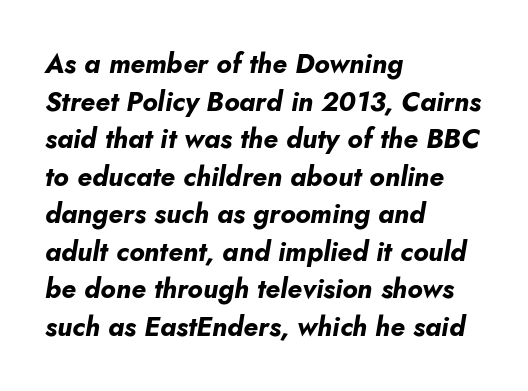
The image shows 27 px bold type, italic (leaning right); set left-aligned, normal line spacing (1.39x), normal letter spacing, not underlined.
